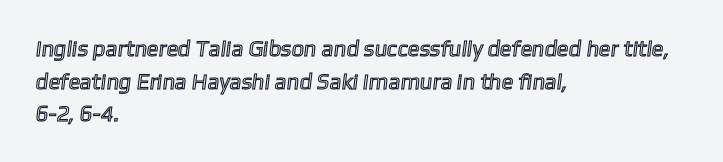
This sample is left-justified, so line endings fall wherever the words run out. Glyph-to-glyph distance matches everyday printed text. Each row of text sits above clean, open space. The space between consecutive lines is moderate.
